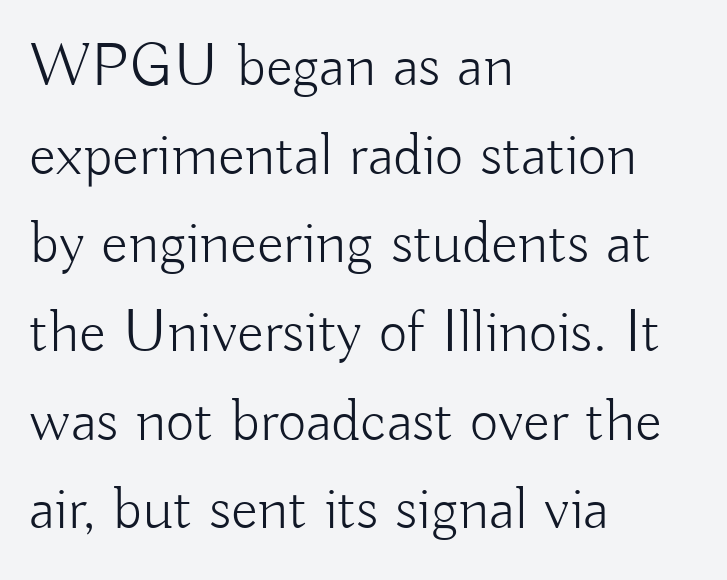
The image shows 62 px light sans-serif type, upright; set left-aligned, normal line spacing (1.43x), normal letter spacing, not underlined; low stroke contrast and a small x-height.
